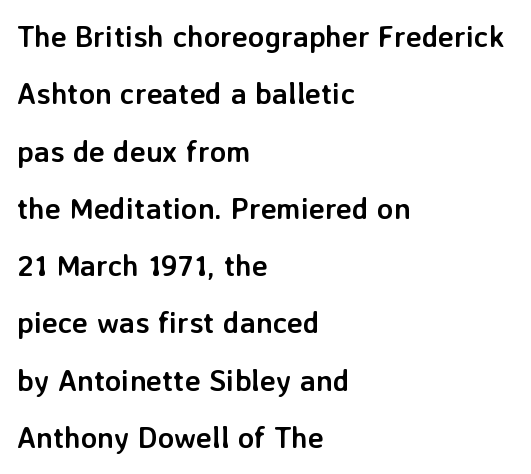
The image shows 30 px semibold sans-serif type, upright; set left-aligned, loose line spacing (1.91x), normal letter spacing, not underlined; low stroke contrast and a medium x-height.
